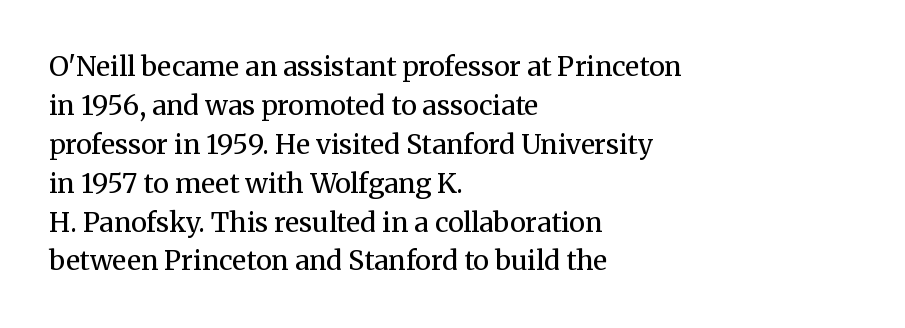
The image shows 27 px text type, upright; set left-aligned, normal line spacing (1.44x), normal letter spacing, not underlined.
